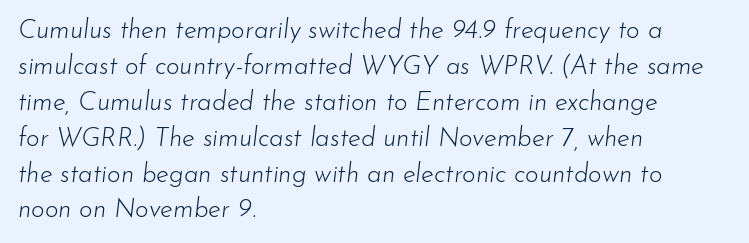
The image shows 26 px text type, italic (leaning right); set left-aligned, normal line spacing (1.38x), normal letter spacing, not underlined.
